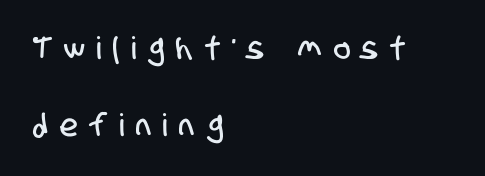
Is this a fixed-width face? No — the glyphs have proportional, varying widths. You can tell from the bare stems that sans-serif type was used. Each line starts at the same left margin while the right side varies. Short note: letters widely spaced. Each new line begins a long way beneath the previous one.
